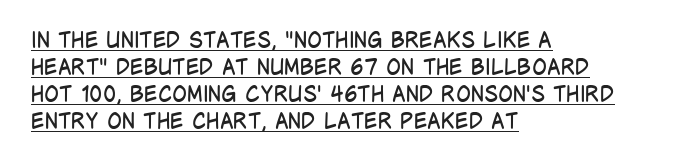
Q: Is the text bold? A: No.
Q: Is the text italic (slanted)? A: No, it is upright.
Q: Is the text underlined? A: Yes.
Q: How is the paragraph aligned? A: Left-aligned.
Q: Is the spacing between letters normal or unusually wide? A: Normal.
